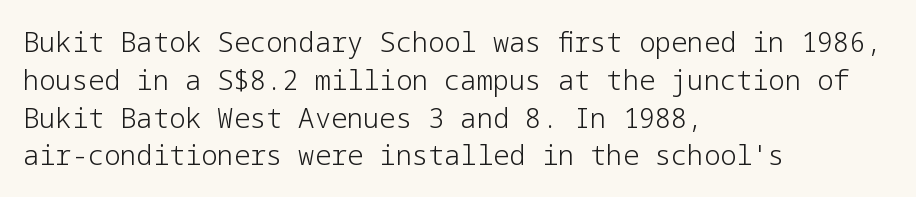
Q: Is the text bold? A: No.
Q: Is the text italic (slanted)? A: No, it is upright.
Q: Is the text underlined? A: No.
Q: How is the paragraph aligned? A: Left-aligned.
Q: Is the spacing between letters normal or unusually wide? A: Normal.
Q: Is the spacing between lines tight, normal or loose? A: Normal.
